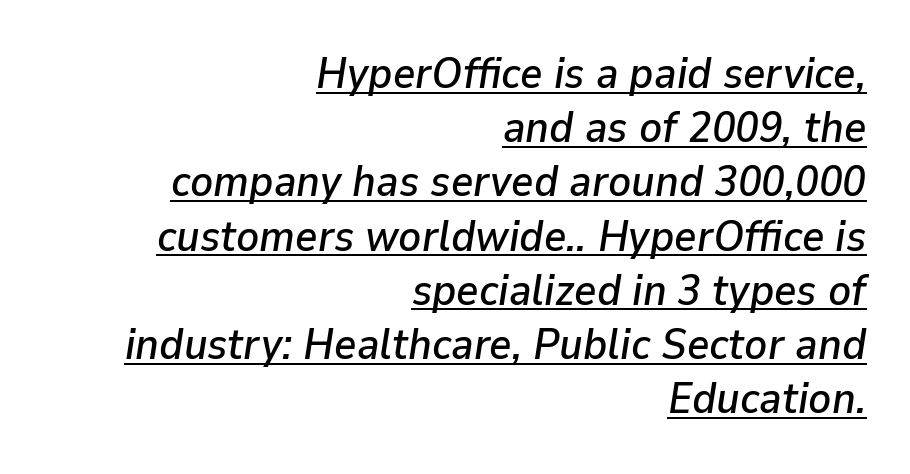
Rows of type keep a routine distance in the vertical direction. Students, note that the glyphs here touch the page at normal intervals. You can see a thin bar hugging the bottom of the glyphs. Does the copy run flush right? Yes — the right margin is perfectly even.
